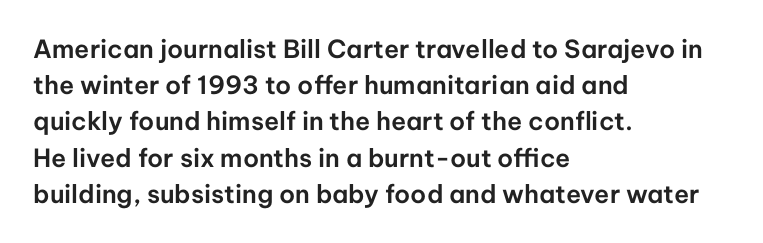
Q: Is the text italic (slanted)? A: No, it is upright.
Q: Is the text underlined? A: No.
Q: How is the paragraph aligned? A: Left-aligned.
Q: Is the spacing between letters normal or unusually wide? A: Normal.
Q: Is the spacing between lines tight, normal or loose? A: Normal.
